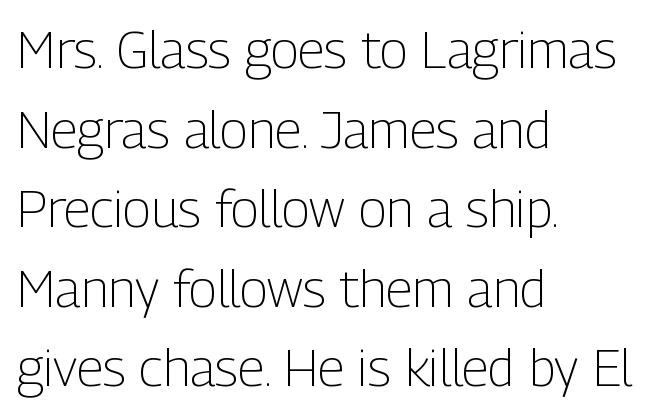
The space between consecutive lines is moderate. Each row of text sits above clean, open space. A typesetter would label this face a sans. The font sits on the lighter half of the weight spectrum, regular included.
